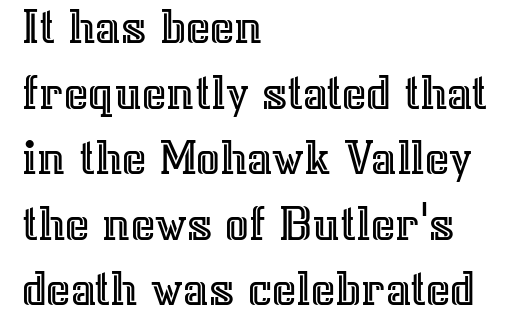
Q: Is the text italic (slanted)? A: No, it is upright.
Q: Is the text underlined? A: No.
Q: How is the paragraph aligned? A: Left-aligned.
Q: Is the spacing between letters normal or unusually wide? A: Normal.
Q: Is the spacing between lines tight, normal or loose? A: Normal.
Q: Width (condensed, normal, or wide)? A: Normal.
Q: x-height? A: Medium.
Q: Monospaced? A: No.
